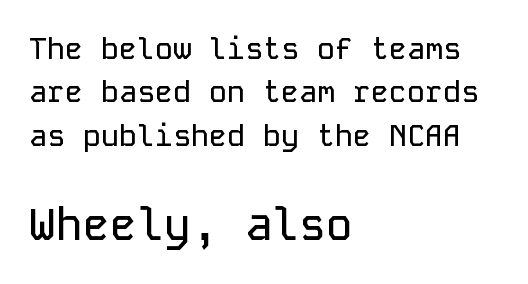
{"serif": "no", "italic": "no", "width": "normal", "stroke_contrast": "low", "x_height": "medium", "monospaced": "yes", "underline": "no", "align": "left", "line_spacing": "normal", "line_spacing_ratio": 1.45, "letter_spacing": "normal", "letter_spacing_em": 0.0, "larger_block": "second", "size_ratio": 1.5, "glyph_px": 45}
